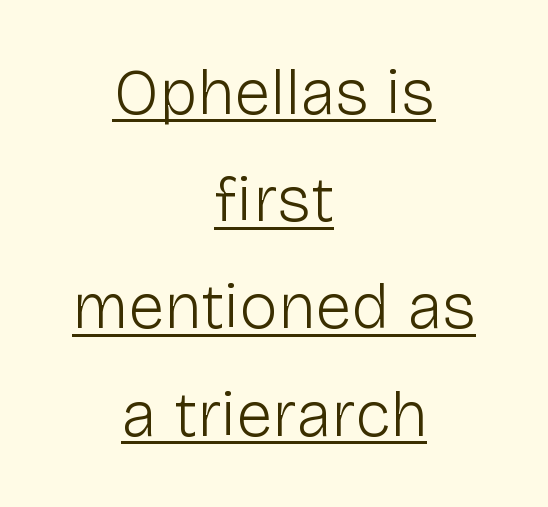
The cut favours lightness, reaching ordinary text weight at its darkest. Serifs: no, the terminals of the letterforms are clean. It's the straight-up-and-down kind of type. Look at the tracking — it's just the regular setting, nothing added. Horizontal alignment here is central, giving a formal, balanced look. Vertical spacing — default.
